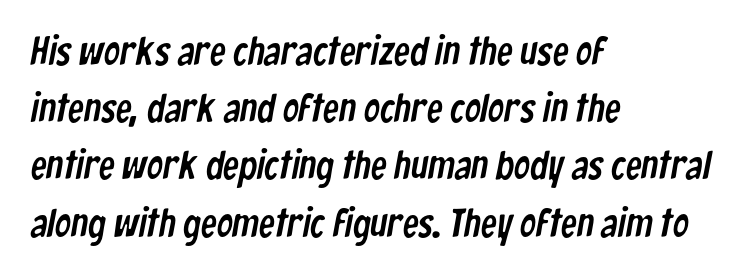
Q: Is the typeface a serif or a sans-serif typeface? A: Sans-serif.
Q: Is the text underlined? A: No.
Q: How is the paragraph aligned? A: Left-aligned.
Q: Is the spacing between letters normal or unusually wide? A: Normal.
Q: Is the spacing between lines tight, normal or loose? A: Normal.
Q: Width (condensed, normal, or wide)? A: Condensed.
Q: Stroke contrast? A: Low.
Q: x-height? A: Medium.
Q: Monospaced? A: No.
